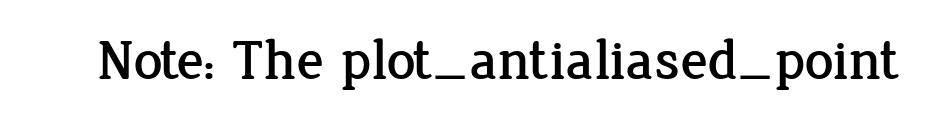
Classification — serif. Posture: straight, roman, zero tilt. The line texture is even and compact thanks to regular tracking. The area under the type is left untouched.
